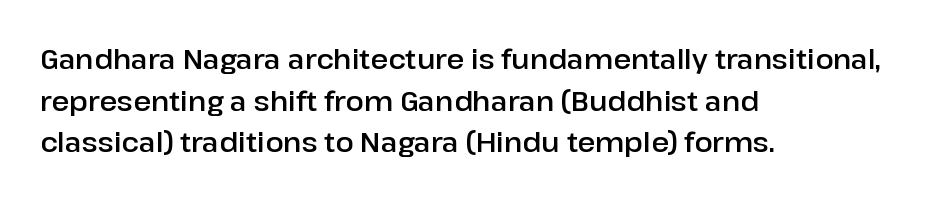
The image shows 27 px text type, upright; set left-aligned, normal line spacing (1.54x), normal letter spacing, not underlined.
